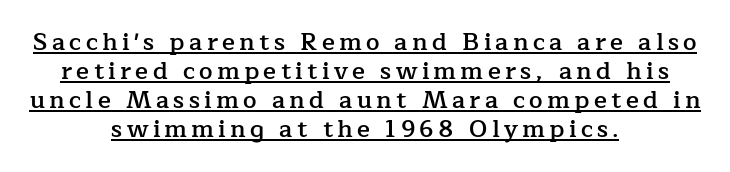
Does a line run under the words? Yes, clearly. If you folded the block vertically in half, each line would mirror itself in length. Caption: semibold face, moderately heavy strokes. This is the regular roman posture of the typeface.
